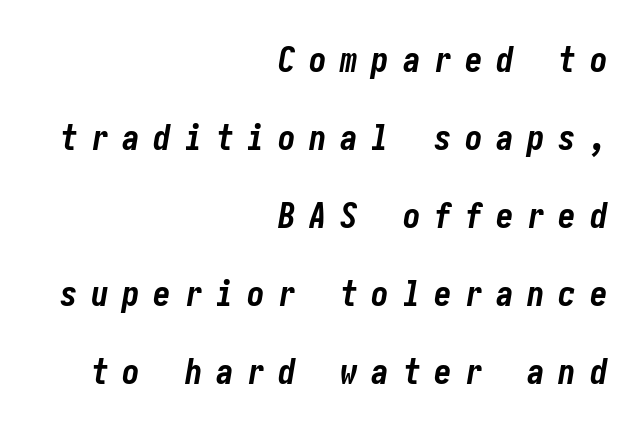
What's the leading like? Stretched, with rows far apart. Slanted lettering throughout. The letters are spread apart with noticeably loose tracking. Rule under the text: the space is simply empty. The rag falls on the left side of this text block. Weight: bold.
